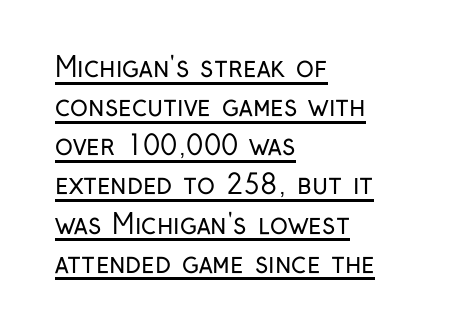
The image shows 27 px text type, upright; set left-aligned, normal line spacing (1.45x), normal letter spacing, underlined.
